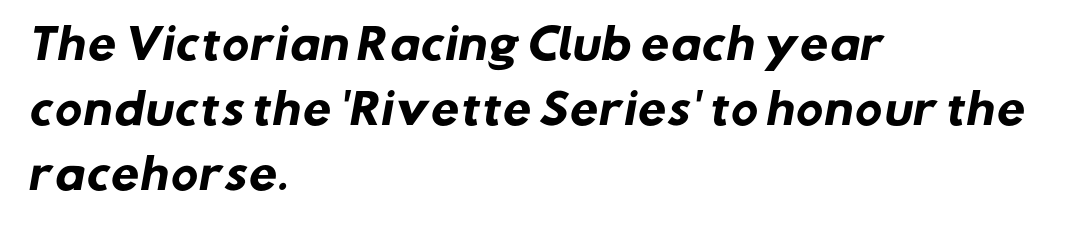
The image shows 41 px heavy sans-serif type; set left-aligned, normal line spacing (1.59x), normal letter spacing, not underlined; low stroke contrast and a medium x-height.
